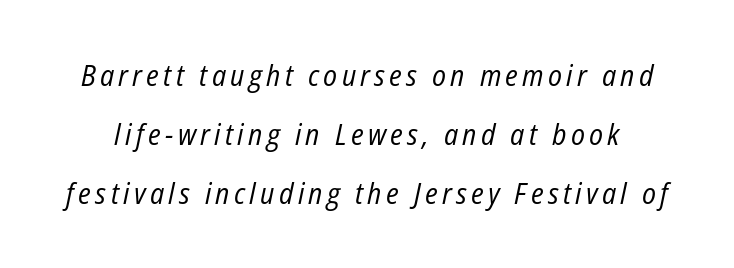
{"italic": "yes", "lean": "right", "slant_degrees": 12, "bold": "no", "weight": "regular", "width": "condensed", "stroke_contrast": "low", "x_height": "medium", "monospaced": "no", "underline": "no", "line_spacing": "loose", "line_spacing_ratio": 2.03, "glyph_px": 29}
